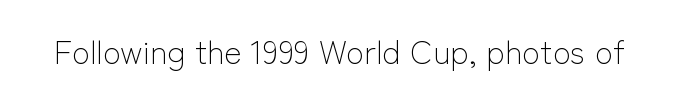
The image shows 33 px light sans-serif type, upright; set normal letter spacing, not underlined; low stroke contrast and a medium x-height.
